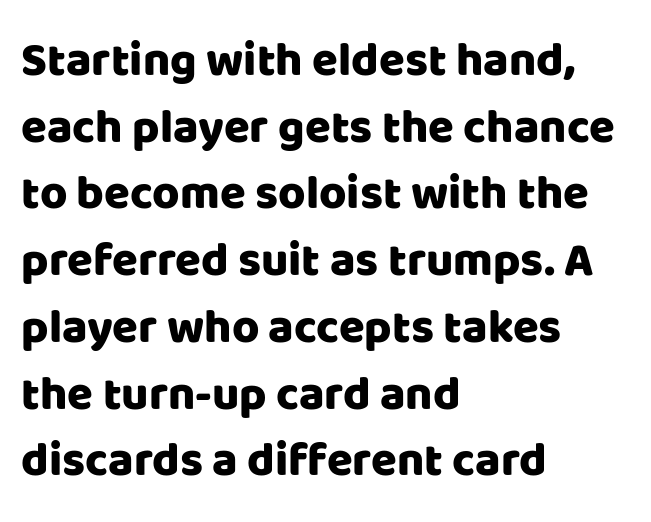
The image shows 47 px sans-serif type, upright; set left-aligned, normal line spacing (1.42x), normal letter spacing, not underlined; low stroke contrast and a large x-height.
